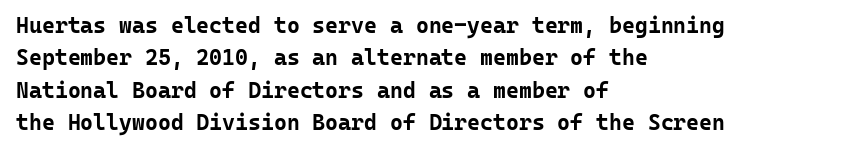
This block has exactly the height ordinary leading produces. A roman cut, with each character standing at attention. Typesetter's note: full bold, strokes at maximum text heaviness. The rendering anchors every line to the left-hand side.
